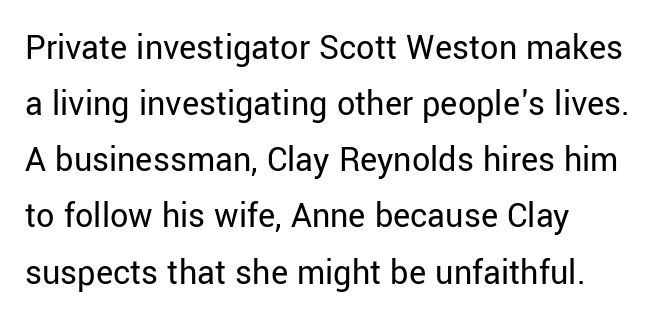
The passage shown is typed in a proportional face where columns would drift. The face used here is a sans, in the tradition of grotesques and geometrics. Each line starts at the same left margin while the right side varies. Ascenders rise straight up at ninety degrees.
